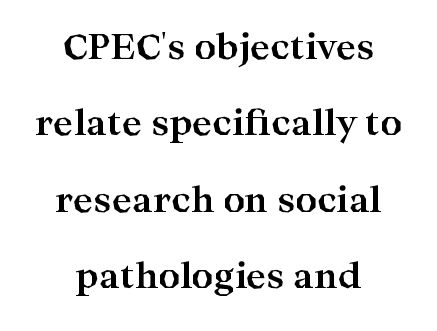
The image shows 34 px bold, wide serif type, upright; set centered, loose line spacing (2.25x), normal letter spacing, not underlined; high stroke contrast and a medium x-height.
